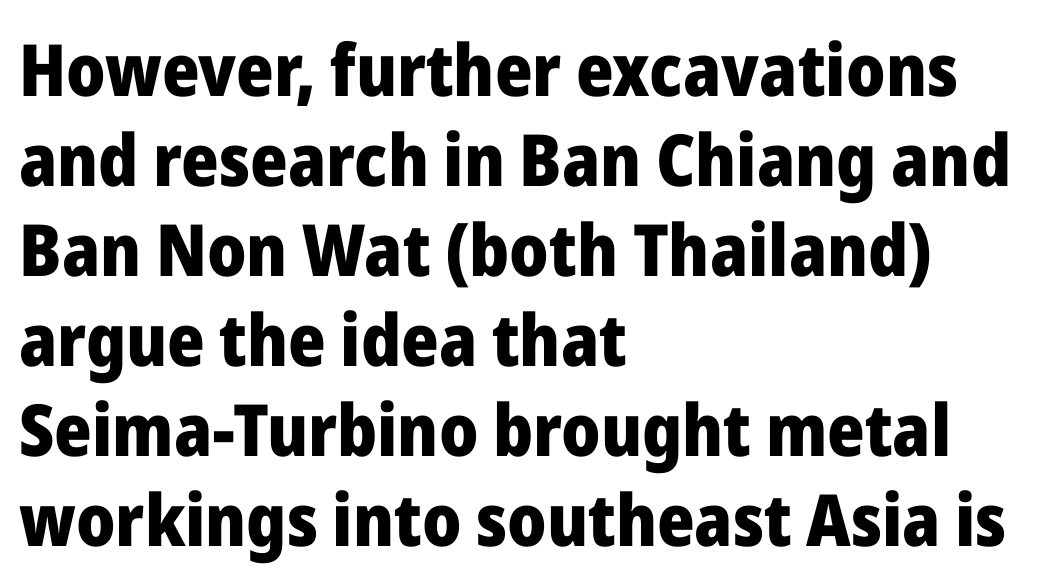
Q: Is the text bold? A: Yes.
Q: Is the text italic (slanted)? A: No, it is upright.
Q: Is the typeface a serif or a sans-serif typeface? A: Sans-serif.
Q: Is the text underlined? A: No.
Q: How is the paragraph aligned? A: Left-aligned.
Q: Is the spacing between letters normal or unusually wide? A: Normal.
Q: Is the spacing between lines tight, normal or loose? A: Normal.
Q: Width (condensed, normal, or wide)? A: Normal.
Q: Stroke contrast? A: Low.
Q: x-height? A: Medium.
Q: Monospaced? A: No.
